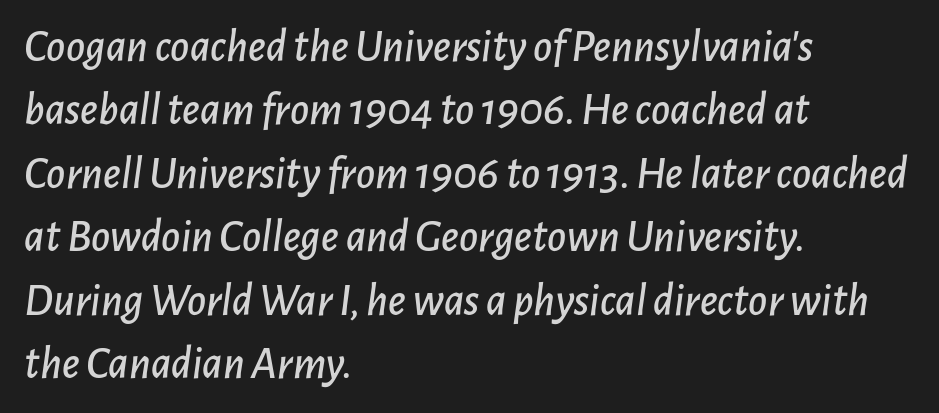
{"italic": "yes", "lean": "right", "slant_degrees": 7, "width": "normal", "stroke_contrast": "low", "x_height": "medium", "monospaced": "no", "underline": "no", "align": "left", "line_spacing": "normal", "line_spacing_ratio": 1.38, "letter_spacing": "normal", "letter_spacing_em": 0.0, "glyph_px": 46}
